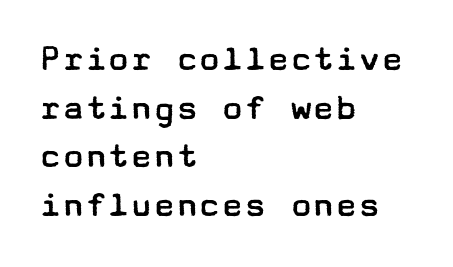
Q: Is the text bold? A: No.
Q: Is the text italic (slanted)? A: No, it is upright.
Q: Is the typeface a serif or a sans-serif typeface? A: Sans-serif.
Q: Is the text underlined? A: No.
Q: How is the paragraph aligned? A: Left-aligned.
Q: Is the spacing between letters normal or unusually wide? A: Normal.
Q: Is the spacing between lines tight, normal or loose? A: Normal.
Q: Width (condensed, normal, or wide)? A: Wide.
Q: Stroke contrast? A: Low.
Q: x-height? A: Medium.
